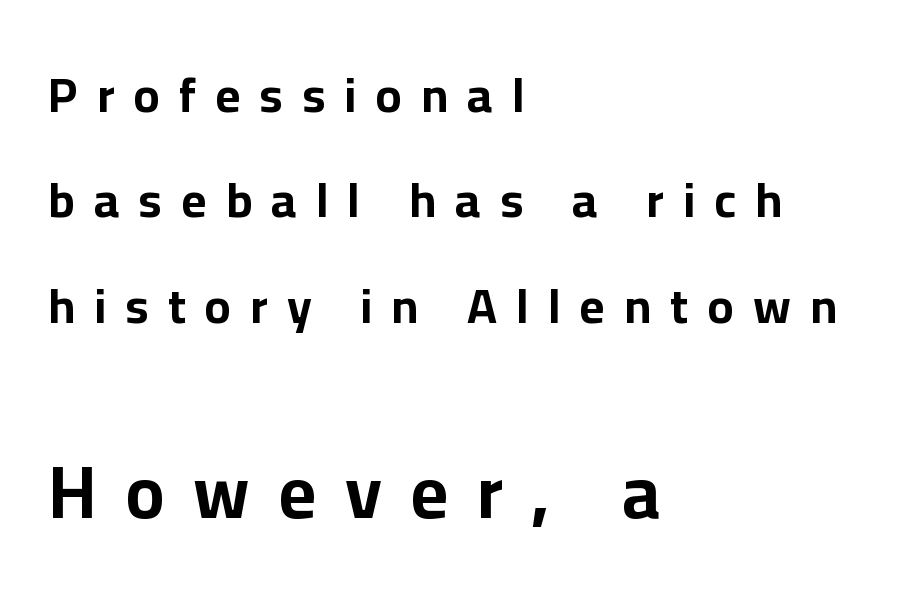
The image shows 73 px bold sans-serif type, upright; set left-aligned, loose line spacing (2.15x), unusually wide letter spacing (+0.39 em), not underlined; the second (bottom) block is 1.49x larger; low stroke contrast and a medium x-height.
